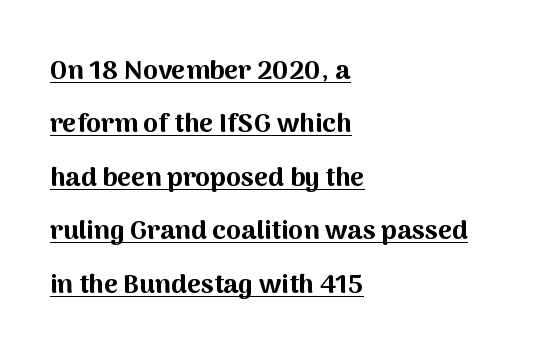
All the whitespace from short lines collects on the right. Its strokes are broad and dark, the hallmark of bold type. Whoever set this chose breathing room over compactness in the vertical rhythm. What stands out about the letter spacing? Nothing — it is the standard amount. A rule runs beneath these lines of type.
